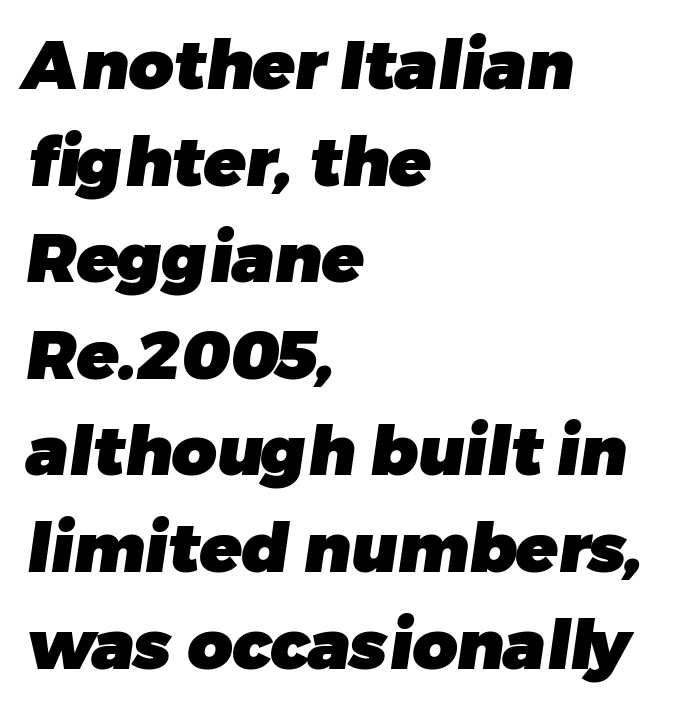
Stroke terminals: plain, sans-serif. Is this a fixed-width face? No — the glyphs have proportional, varying widths. The block of text has a typical density, with ordinary space between rows. The rendering anchors every line to the left-hand side. Quick note: underline off.
